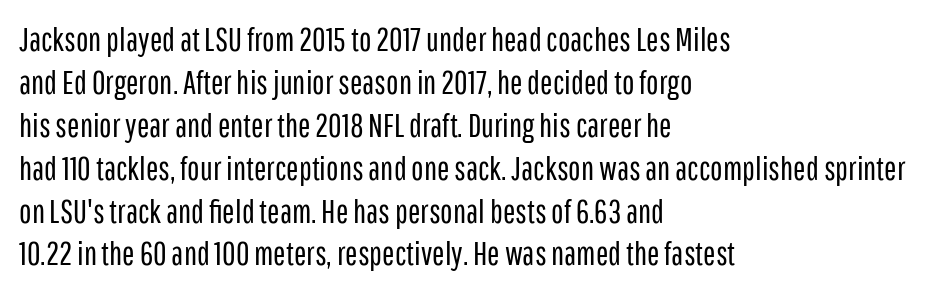
The image shows 33 px regular-weight, condensed sans-serif type, upright; set left-aligned, normal line spacing (1.3x), normal letter spacing, not underlined; low stroke contrast and a medium x-height.
